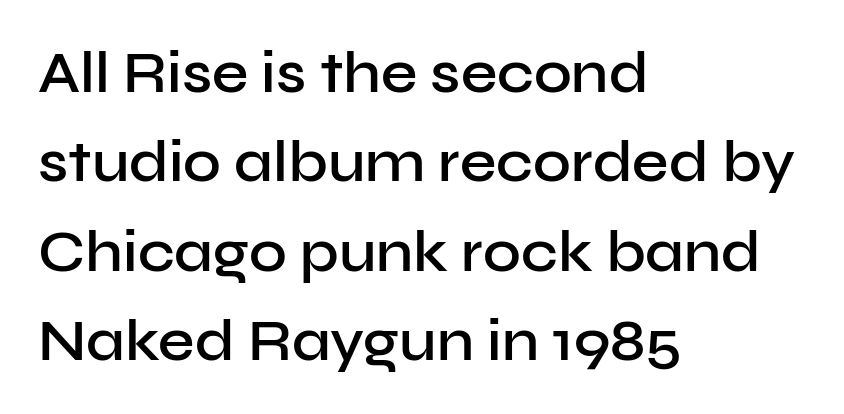
Q: Is the text bold? A: Semi-bold.
Q: Is the text italic (slanted)? A: No, it is upright.
Q: Is the typeface a serif or a sans-serif typeface? A: Sans-serif.
Q: Is the text underlined? A: No.
Q: How is the paragraph aligned? A: Left-aligned.
Q: Is the spacing between letters normal or unusually wide? A: Normal.
Q: Is the spacing between lines tight, normal or loose? A: Normal.
Q: Width (condensed, normal, or wide)? A: Normal.
Q: Stroke contrast? A: Low.
Q: x-height? A: Medium.
Q: Monospaced? A: No.
